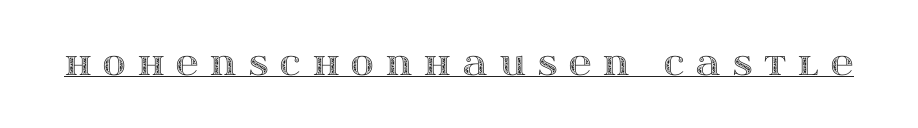
A baseline rule has been typeset under these characters. Ascenders rise straight up at ninety degrees. Characters follow at a spacing far wider than the type designer built in. These lines are rendered in a variable-pitch font.
